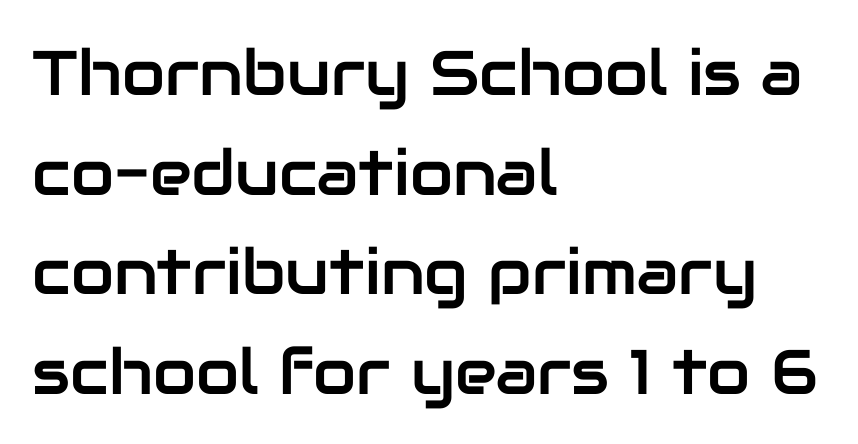
Typeset ragged right — the left edge is the straight one. One glance says typical: line gaps are just what's usual. Look at the bottom of the vertical strokes: they stop flat, with no serifs. These lines are rendered in a variable-pitch font.
